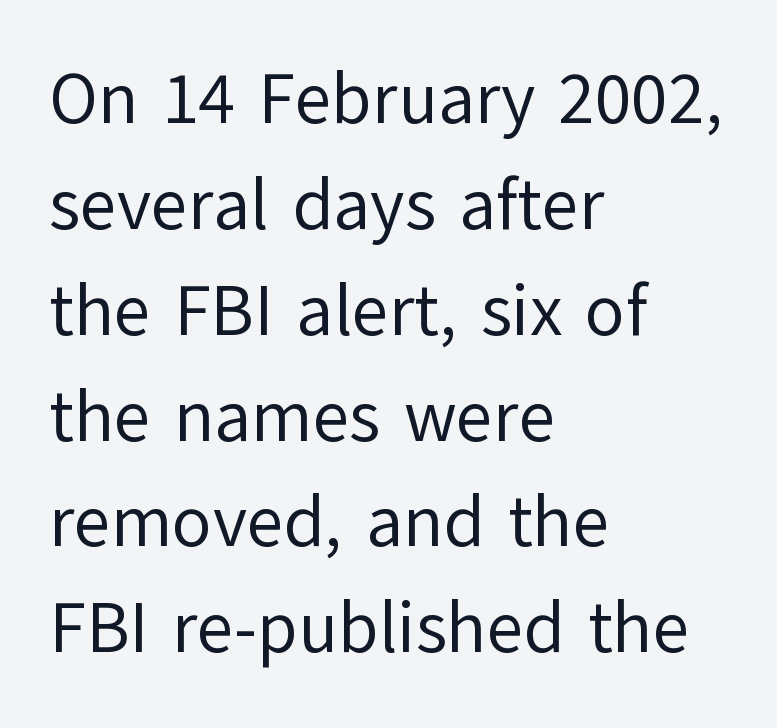
Q: Is the text bold? A: No.
Q: Is the text italic (slanted)? A: No, it is upright.
Q: Is the typeface a serif or a sans-serif typeface? A: Sans-serif.
Q: Is the text underlined? A: No.
Q: How is the paragraph aligned? A: Left-aligned.
Q: Is the spacing between letters normal or unusually wide? A: Normal.
Q: Is the spacing between lines tight, normal or loose? A: Normal.
Q: Width (condensed, normal, or wide)? A: Normal.
Q: Stroke contrast? A: Low.
Q: x-height? A: Medium.
Q: Monospaced? A: No.
